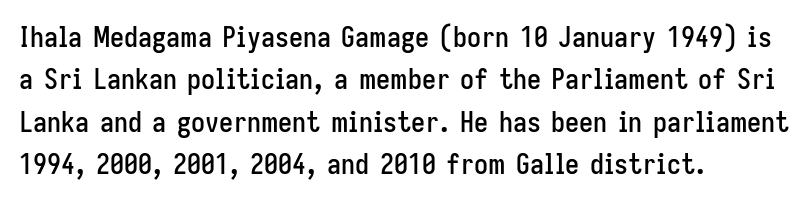
The image shows 28 px condensed sans-serif type, upright; set left-aligned, normal line spacing (1.51x), normal letter spacing, not underlined; low stroke contrast and a medium x-height.
